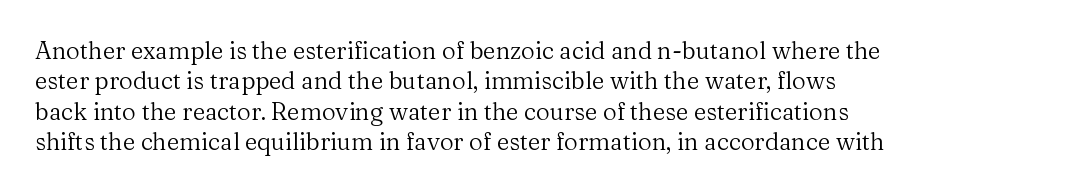
The type sits square on the baseline with zero lean. Only glyphs here, with clear space below each row. This sample is left-justified, so line endings fall wherever the words run out. Nothing unusual about the tracking: characters are spaced as the font intends. No extra ink here — the face is not bold.
